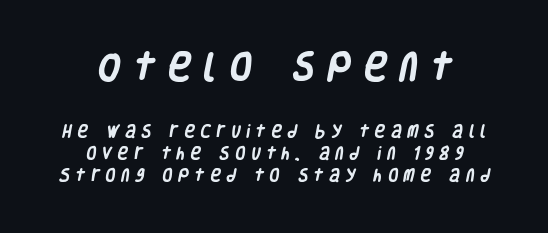
{"serif": "no", "bold": "yes", "weight": "heavy", "width": "condensed", "stroke_contrast": "low", "x_height": "large", "monospaced": "no", "underline": "no", "align": "center", "line_spacing": "normal", "line_spacing_ratio": 1.57, "letter_spacing": "wide", "letter_spacing_em": 0.44, "larger_block": "first", "size_ratio": 2.21, "glyph_px": 31}
